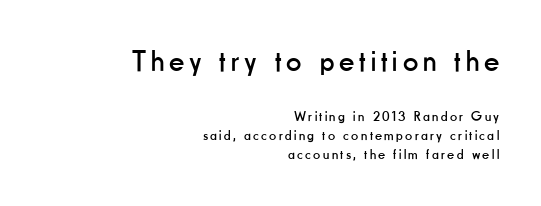
The letterforms sit at book weight or below. Here the first block reads like a headline and the second like body copy. Grotesque or geometric, the face here clearly has no serifs. Interline gaps are of average width in this sample.
